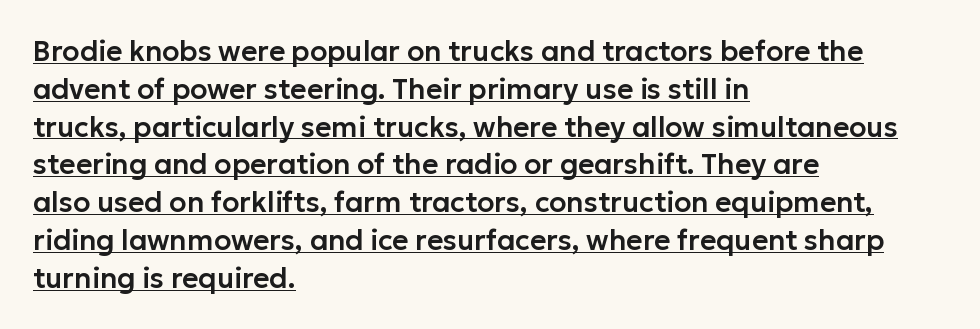
{"serif": "no", "italic": "no", "width": "normal", "stroke_contrast": "low", "x_height": "medium", "monospaced": "no", "underline": "yes", "align": "left", "line_spacing": "normal", "line_spacing_ratio": 1.35, "letter_spacing": "normal", "letter_spacing_em": 0.0, "glyph_px": 28}
